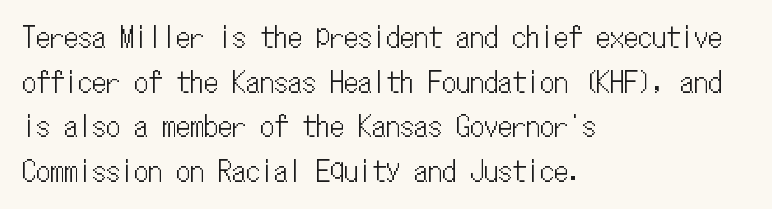
The image shows 28 px condensed type, upright, monospaced; set left-aligned, normal line spacing (1.59x), normal letter spacing, not underlined; low stroke contrast and a medium x-height.
